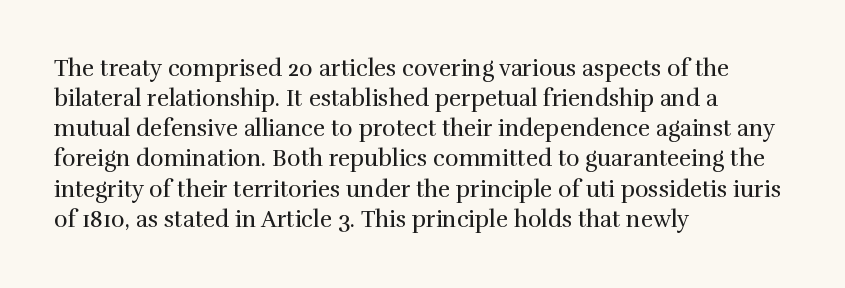
Q: Is the text bold? A: No.
Q: Is the text italic (slanted)? A: No, it is upright.
Q: Is the text underlined? A: No.
Q: How is the paragraph aligned? A: Left-aligned.
Q: Is the spacing between letters normal or unusually wide? A: Normal.
Q: Is the spacing between lines tight, normal or loose? A: Normal.
